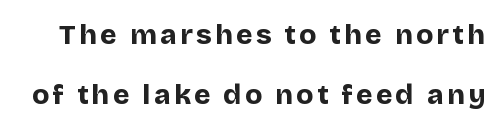
The image shows 28 px bold sans-serif type, upright; set loose line spacing (2.16x), not underlined; low stroke contrast and a large x-height.
